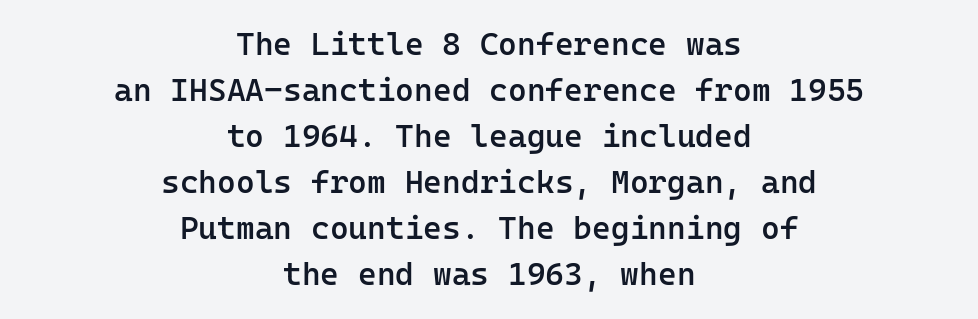
The image shows 32 px semibold sans-serif type, upright, monospaced; set centered, normal line spacing (1.44x), normal letter spacing, not underlined; low stroke contrast and a medium x-height.
